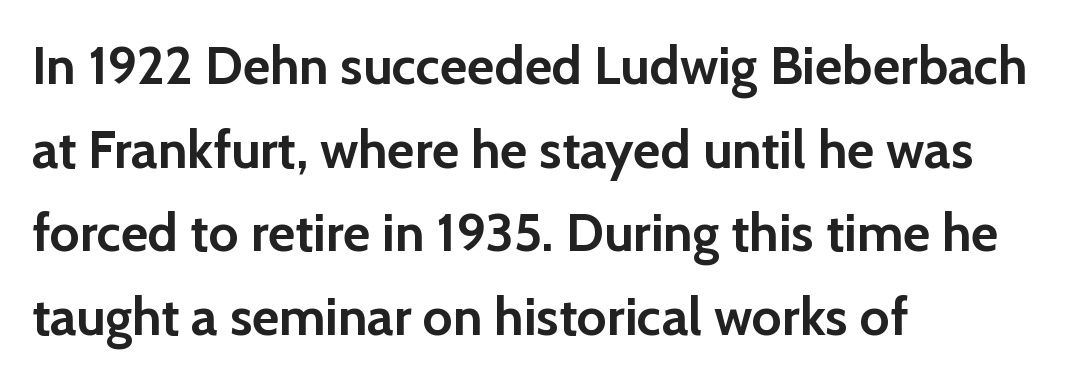
Q: Is the text bold? A: Yes.
Q: Is the text italic (slanted)? A: No, it is upright.
Q: Is the typeface a serif or a sans-serif typeface? A: Sans-serif.
Q: Is the text underlined? A: No.
Q: How is the paragraph aligned? A: Left-aligned.
Q: Is the spacing between letters normal or unusually wide? A: Normal.
Q: Is the spacing between lines tight, normal or loose? A: Normal.
Q: Width (condensed, normal, or wide)? A: Normal.
Q: Stroke contrast? A: Low.
Q: x-height? A: Medium.
Q: Monospaced? A: No.
